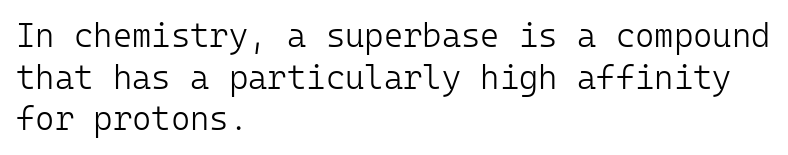
{"serif": "no", "italic": "no", "bold": "no", "weight": "light", "width": "normal", "stroke_contrast": "low", "x_height": "medium", "monospaced": "yes", "underline": "no", "align": "left", "line_spacing": "normal", "line_spacing_ratio": 1.26, "letter_spacing": "normal", "letter_spacing_em": 0.0, "glyph_px": 33}
